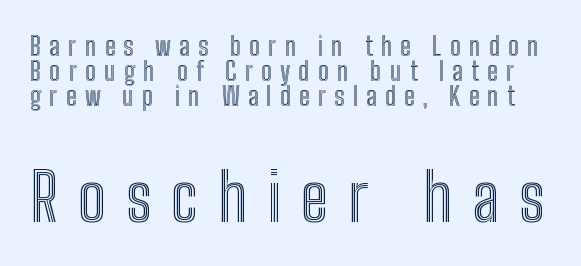
Q: Is the text italic (slanted)? A: No, it is upright.
Q: Is the text underlined? A: No.
Q: Is the spacing between letters normal or unusually wide? A: Unusually wide.
Q: Is the spacing between lines tight, normal or loose? A: Tight.
Q: Which block of text is set in a larger size, the first (top) or the second (bottom)? A: The second (bottom) one.
Q: Width (condensed, normal, or wide)? A: Condensed.
Q: x-height? A: Medium.
Q: Monospaced? A: No.
